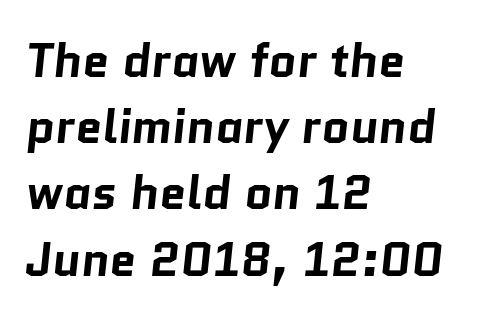
The image shows 48 px bold sans-serif type; set left-aligned, normal line spacing (1.38x), normal letter spacing, not underlined; low stroke contrast and a medium x-height.
